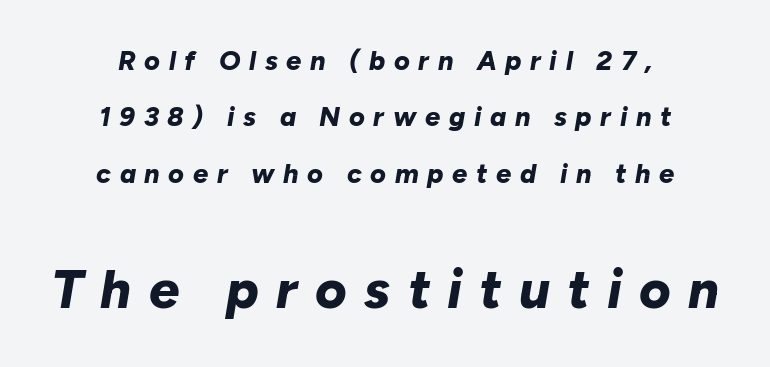
The image shows 54 px bold type, italic (leaning right); set centered, loose line spacing (2.09x), unusually wide letter spacing (+0.32 em), not underlined; the second (bottom) block is 2.0x larger; low stroke contrast and a medium x-height.
